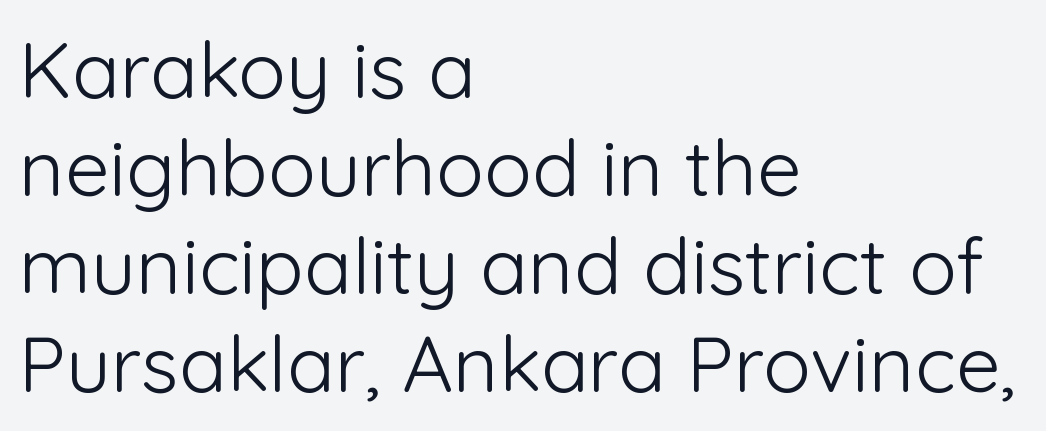
{"serif": "no", "italic": "no", "bold": "no", "weight": "light", "width": "normal", "stroke_contrast": "low", "x_height": "medium", "monospaced": "no", "underline": "no", "align": "left", "line_spacing_ratio": 1.24, "letter_spacing": "normal", "letter_spacing_em": 0.0, "glyph_px": 79}
